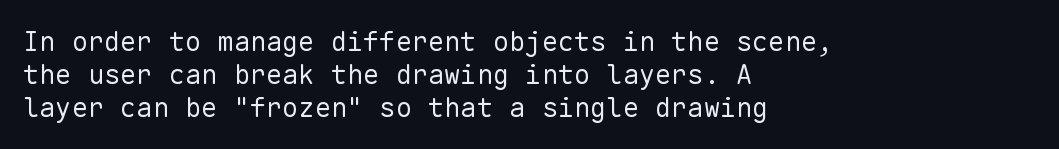
{"italic": "no", "bold": "no", "underline": "no", "align": "left", "line_spacing_ratio": 1.22, "letter_spacing": "normal", "letter_spacing_em": 0.0, "glyph_px": 27}
